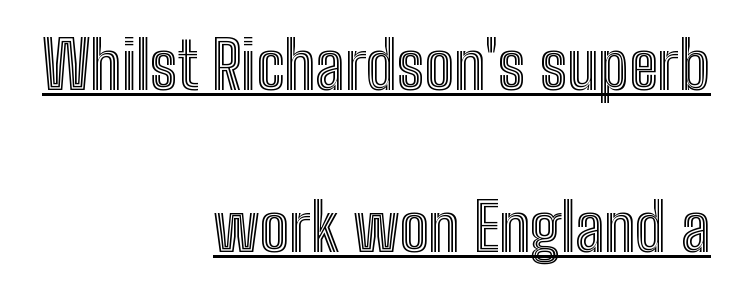
{"italic": "no", "width": "condensed", "x_height": "medium", "monospaced": "no", "underline": "yes", "align": "right", "line_spacing": "loose", "line_spacing_ratio": 2.45, "letter_spacing": "normal", "letter_spacing_em": 0.0, "glyph_px": 66}
